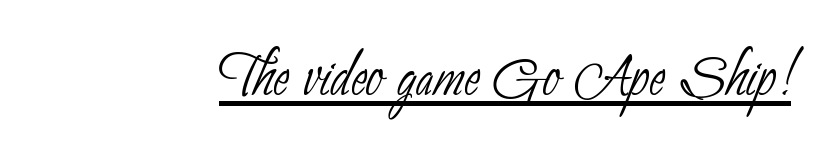
The image shows 78 px thin, condensed sans-serif type; set normal letter spacing, underlined; low stroke contrast and a small x-height.
